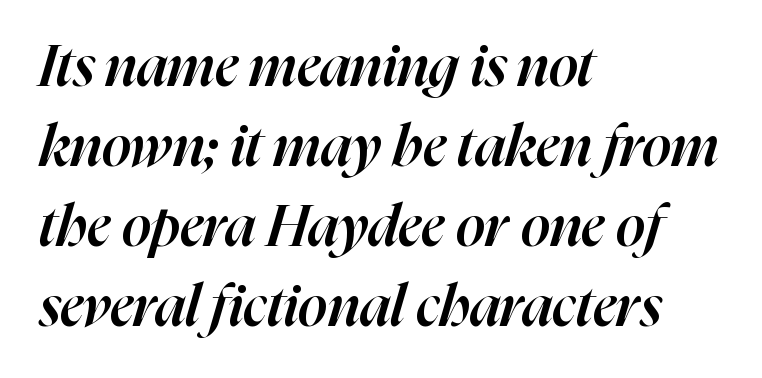
Character widths vary here, with narrow letters taking less room than wide ones. Does the lettering tilt? It does — this is italic. Moderately thickened strokes mark this as semibold type. Notice how descenders clear the ascenders below comfortably — that's standard leading. Descender tails drop into unmarked territory.
